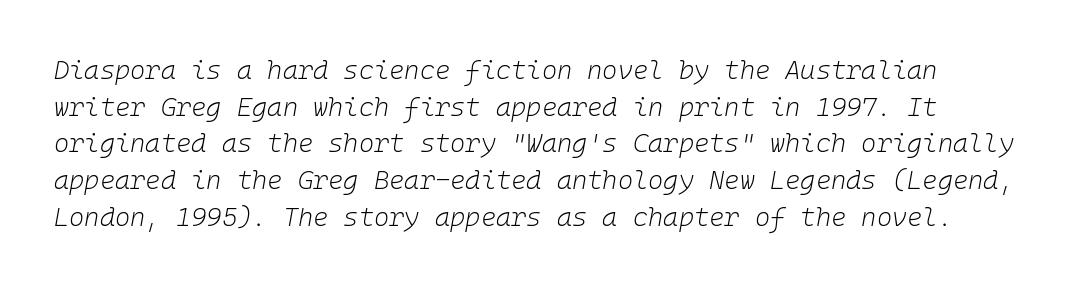
The image shows 26 px text type, italic (leaning right); set normal line spacing (1.41x), normal letter spacing, not underlined.
